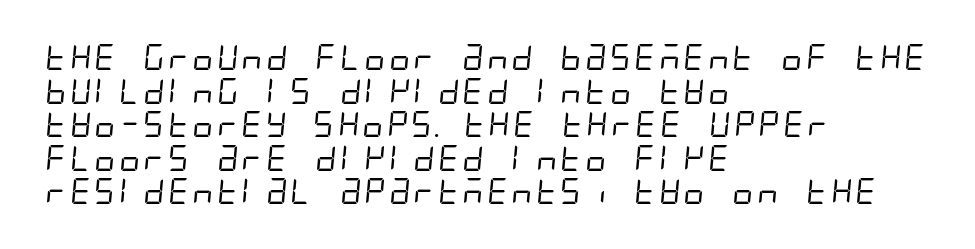
{"bold": "no", "underline": "no", "align": "left", "line_spacing": "normal", "line_spacing_ratio": 1.29, "letter_spacing": "normal", "letter_spacing_em": 0.0, "glyph_px": 26}
